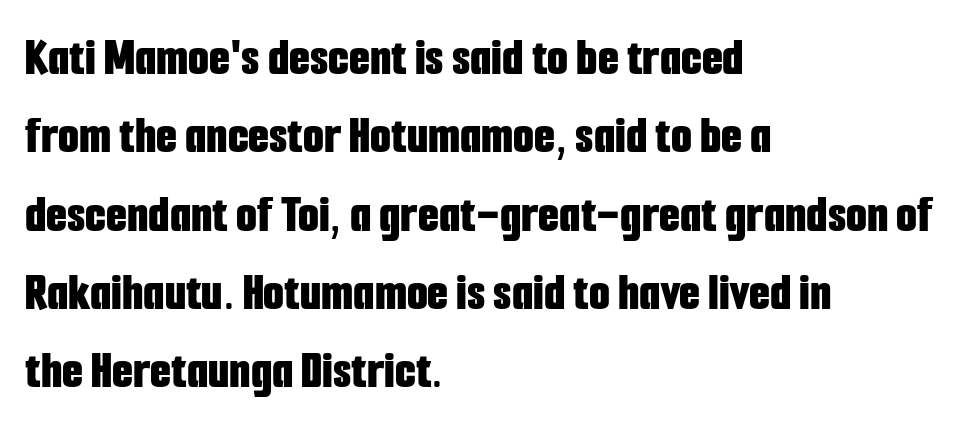
Q: Is the text bold? A: Yes.
Q: Is the text italic (slanted)? A: No, it is upright.
Q: Is the typeface a serif or a sans-serif typeface? A: Sans-serif.
Q: Is the text underlined? A: No.
Q: How is the paragraph aligned? A: Left-aligned.
Q: Is the spacing between letters normal or unusually wide? A: Normal.
Q: Is the spacing between lines tight, normal or loose? A: Normal.
Q: Width (condensed, normal, or wide)? A: Condensed.
Q: Stroke contrast? A: Low.
Q: x-height? A: Medium.
Q: Monospaced? A: No.
